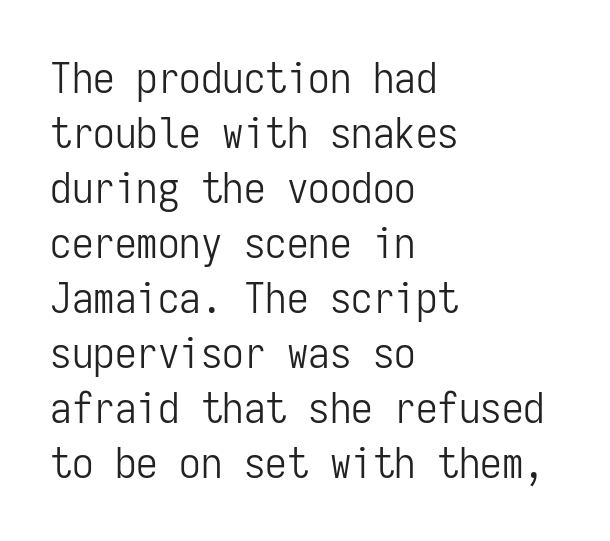
{"serif": "no", "italic": "no", "bold": "no", "weight": "light", "width": "condensed", "stroke_contrast": "low", "x_height": "medium", "monospaced": "yes", "underline": "no", "align": "left", "line_spacing": "normal", "line_spacing_ratio": 1.28, "letter_spacing": "normal", "letter_spacing_em": 0.0, "glyph_px": 43}
